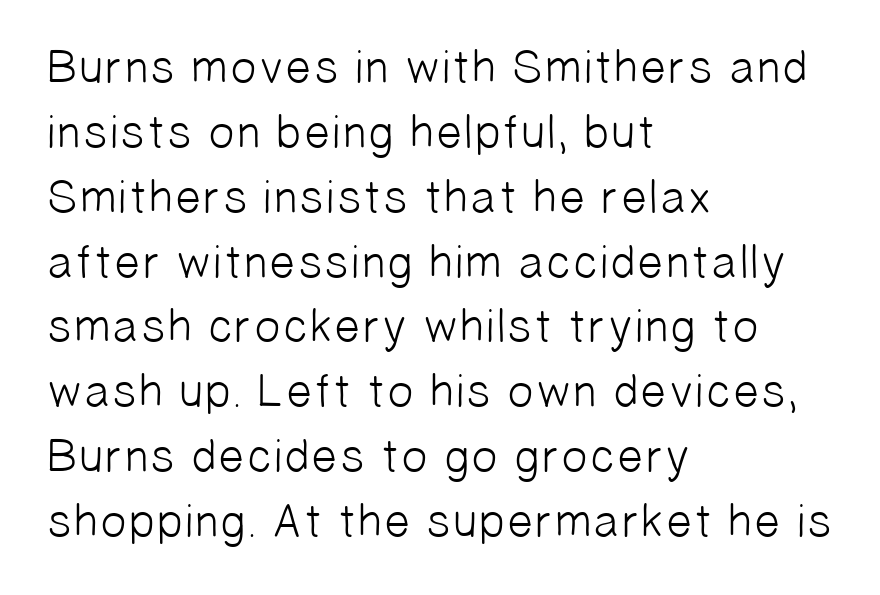
Q: Is the text bold? A: No.
Q: Is the typeface a serif or a sans-serif typeface? A: Sans-serif.
Q: Is the text underlined? A: No.
Q: How is the paragraph aligned? A: Left-aligned.
Q: Is the spacing between letters normal or unusually wide? A: Normal.
Q: Is the spacing between lines tight, normal or loose? A: Normal.
Q: Width (condensed, normal, or wide)? A: Normal.
Q: Stroke contrast? A: Low.
Q: x-height? A: Medium.
Q: Monospaced? A: No.
